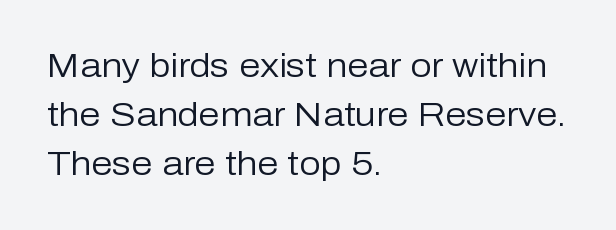
Only glyphs here, with clear space below each row. This reads as an unemphasized weight, regular at the heaviest. The typography opts for an upright posture over an oblique one. You could not count columns in this text — the font is proportionally spaced. The rows are spaced the way most documents space them. Each word holds together tightly as a unit, with standard inter-letter gaps.
